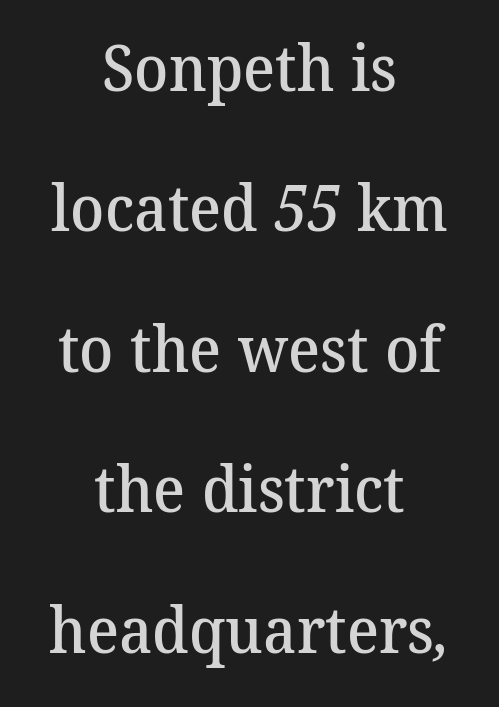
The image shows 63 px semibold serif type; set centered, loose line spacing (2.23x), normal letter spacing, not underlined; medium stroke contrast and a medium x-height.
